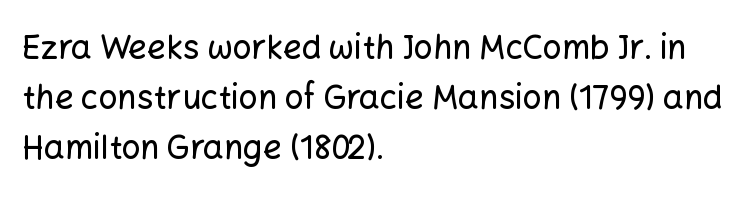
Proportional: the letters do not fall into vertical columns. A typesetter would call this leading conventional body-copy spacing. Underlining? Definitely not there. Designer's note — italics off, roman on. A classic flush-left, rag-right setting is used for this passage. What stands out about the letter spacing? Nothing — it is the standard amount.
